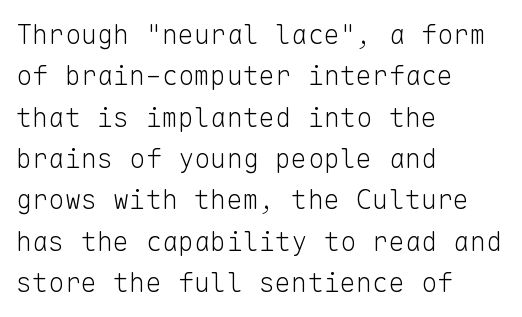
The image shows 27 px text type, upright; set left-aligned, normal line spacing (1.53x), normal letter spacing, not underlined.
